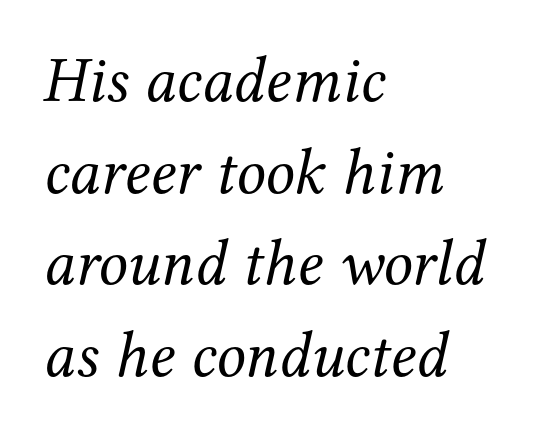
{"serif": "yes", "italic": "yes", "lean": "right", "slant_degrees": 12, "bold": "no", "weight": "regular", "width": "normal", "stroke_contrast": "medium", "x_height": "medium", "monospaced": "no", "underline": "no", "align": "left", "line_spacing": "normal", "line_spacing_ratio": 1.41, "letter_spacing": "normal", "letter_spacing_em": 0.0, "glyph_px": 65}
